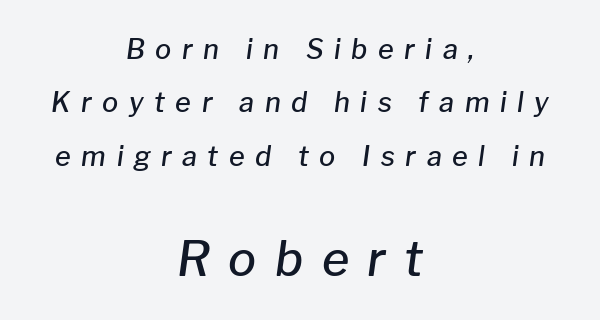
{"italic": "yes", "lean": "right", "slant_degrees": 8, "bold": "semi", "weight": "semibold", "width": "normal", "stroke_contrast": "low", "x_height": "medium", "monospaced": "no", "underline": "no", "align": "center", "line_spacing": "loose", "line_spacing_ratio": 1.98, "letter_spacing": "wide", "letter_spacing_em": 0.39, "larger_block": "second", "size_ratio": 1.74, "glyph_px": 47}
